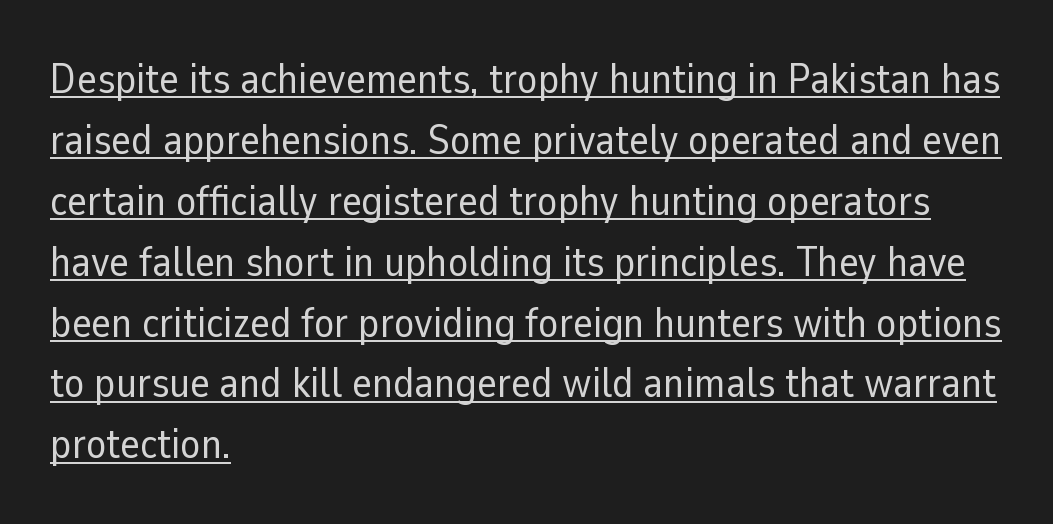
{"serif": "no", "italic": "no", "bold": "no", "weight": "regular", "width": "normal", "stroke_contrast": "low", "x_height": "medium", "monospaced": "no", "underline": "yes", "align": "left", "line_spacing": "normal", "line_spacing_ratio": 1.45, "letter_spacing": "normal", "letter_spacing_em": 0.0, "glyph_px": 42}
